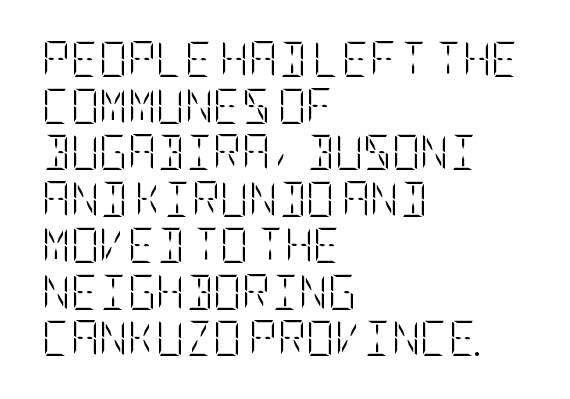
The image shows 35 px light, condensed type, upright; set left-aligned, normal line spacing (1.33x), normal letter spacing, not underlined; low stroke contrast and a large x-height.
